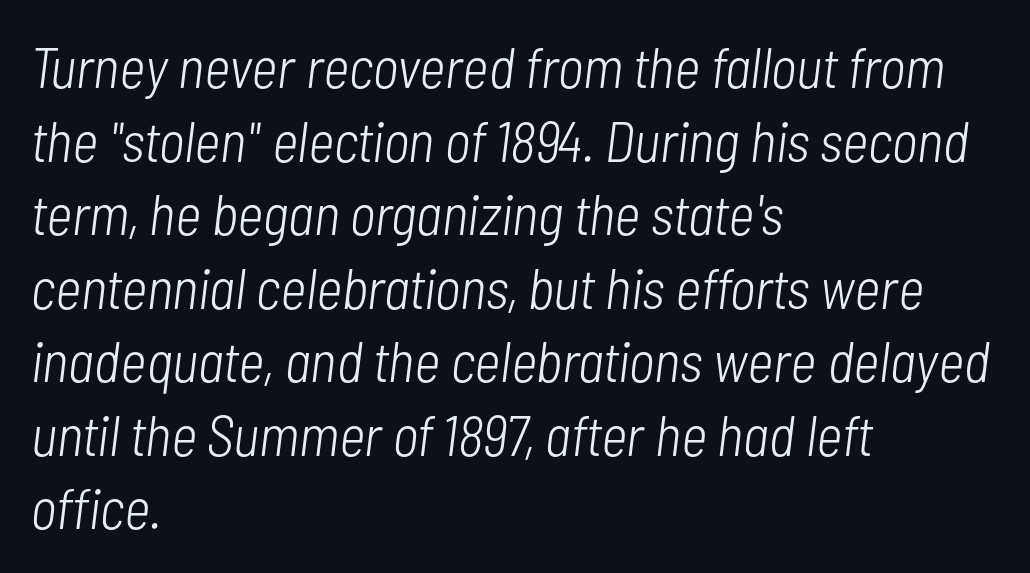
No word sits above an underline. The letters sit at their default tracking, neither squeezed nor spread. Italic? Definitely — the glyphs are oblique. Proportional: the letters do not fall into vertical columns.
